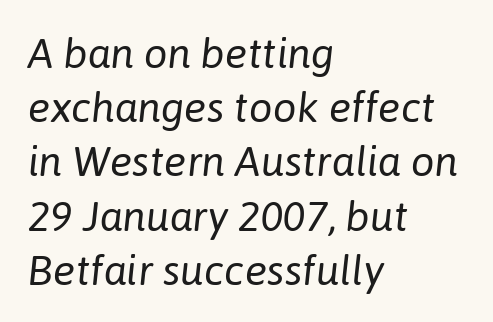
The image shows 42 px regular-weight type, italic (leaning right); set left-aligned, normal line spacing (1.29x), normal letter spacing, not underlined; low stroke contrast and a medium x-height.
